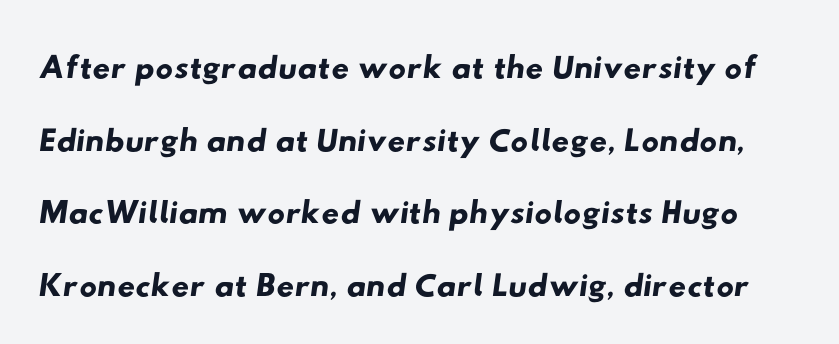
The image shows 49 px wide sans-serif type; set normal line spacing (1.48x), normal letter spacing, not underlined; low stroke contrast and a small x-height.
